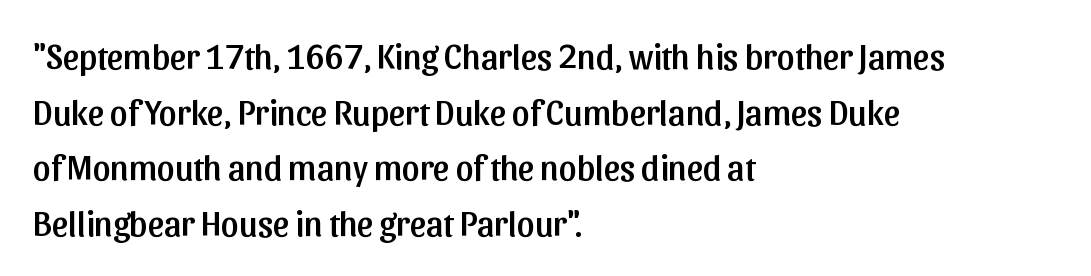
The line-height multiplier appears to be the usual default. The face used here is proportionally spaced, like ordinary book or web type. Students, note that the glyphs here touch the page at normal intervals. This sample is left-justified, so line endings fall wherever the words run out.
